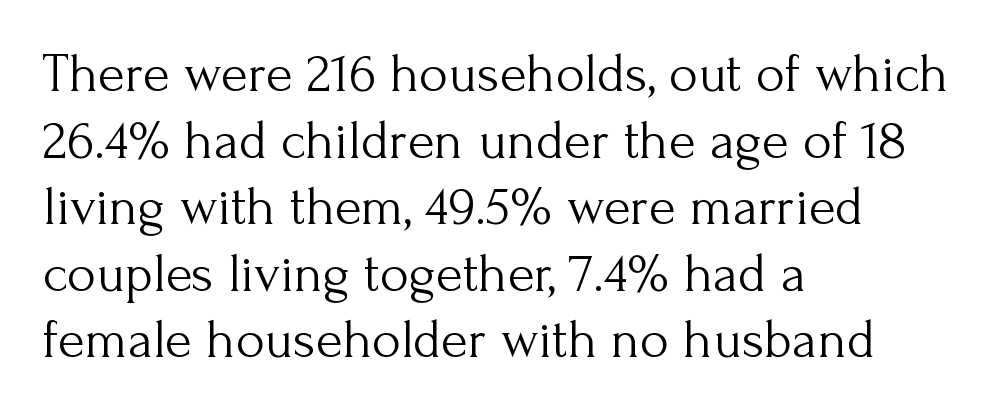
{"serif": "yes", "italic": "no", "bold": "no", "weight": "light", "width": "normal", "stroke_contrast": "medium", "x_height": "small", "monospaced": "no", "underline": "no", "align": "left", "line_spacing_ratio": 1.21, "letter_spacing": "normal", "letter_spacing_em": 0.0, "glyph_px": 55}
